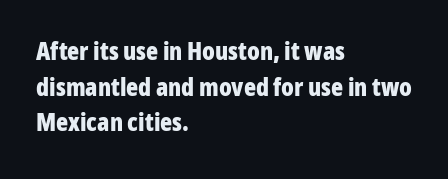
This rendering leaves character spacing at its baseline value. Any mark beneath the type? The region is blank. This is roman type, the default non-slanted kind. Pretty heavy lettering here — definitely bold. Notice how descenders clear the ascenders below comfortably — that's standard leading. All the whitespace from short lines collects on the right.
